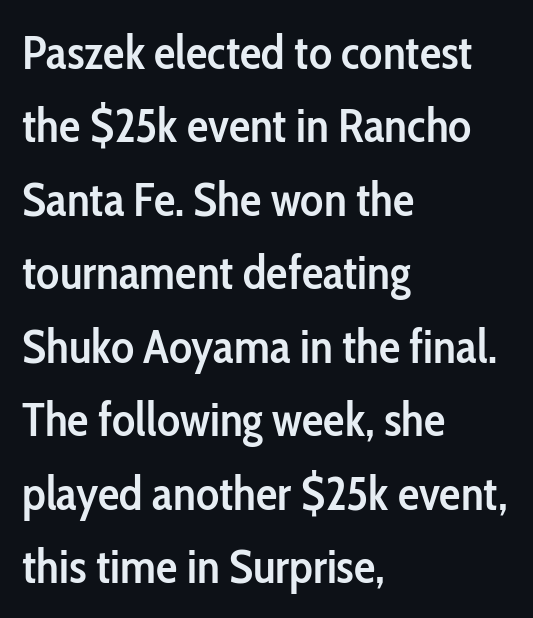
Words float on clear page, feet unadorned. The rendering keeps characters at their native spacing. Stems and bowls a touch heavier than normal — semibold. Think of a printed novel: that variable character pitch is what you see here.
